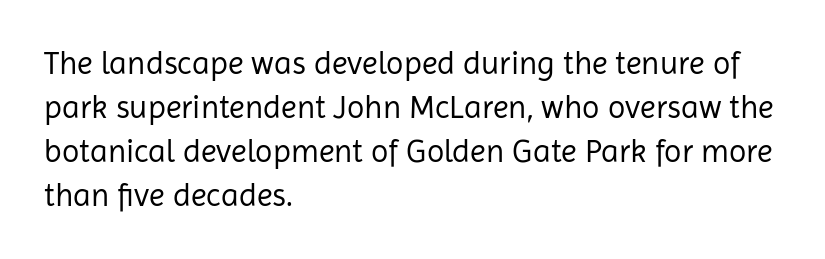
Words appear dense and cohesive because spacing is normal. Bold? No — there's no thickening of the strokes. Ordinary non-slanted type is in use. A typesetter would call this leading conventional body-copy spacing. The passage shown is typed in a proportional face where columns would drift. Type style note: lacks serifs.
